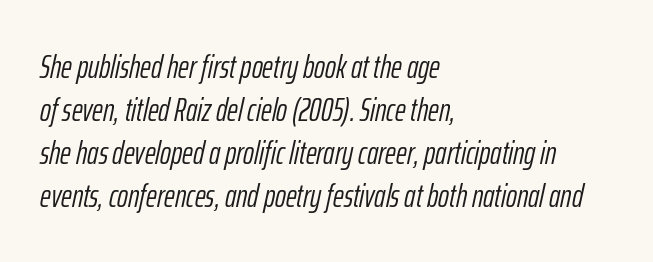
Check under the words: just untouched page. In terms of posture, this sample is oblique. Is the block centered? No — it sits flush against the left margin. A quiet, ordinary-to-light weight characterises the typeface. These lines are rendered in a variable-pitch font.
